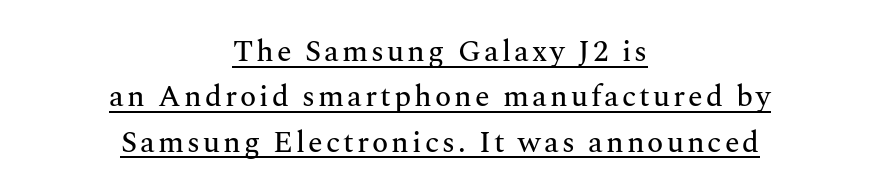
Vertical spacing — default. The letters stand upright; this is a roman face. Is this a fixed-width face? No — the glyphs have proportional, varying widths. The compositor balanced each line on the midline.
